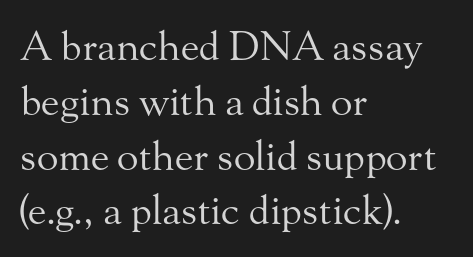
The image shows 40 px regular-weight serif type, upright; set left-aligned, normal line spacing (1.37x), normal letter spacing, not underlined; medium stroke contrast and a small x-height.
